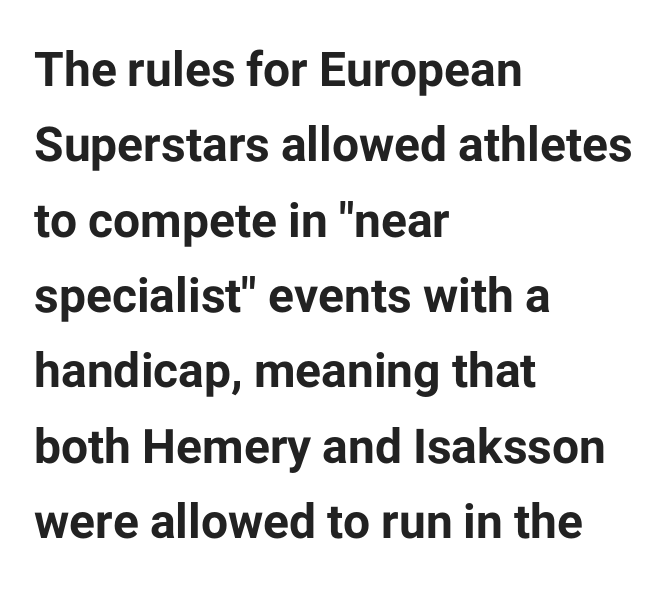
{"serif": "no", "italic": "no", "bold": "yes", "weight": "bold", "width": "normal", "stroke_contrast": "low", "x_height": "medium", "monospaced": "no", "underline": "no", "align": "left", "line_spacing": "normal", "line_spacing_ratio": 1.57, "letter_spacing": "normal", "letter_spacing_em": 0.0, "glyph_px": 48}
